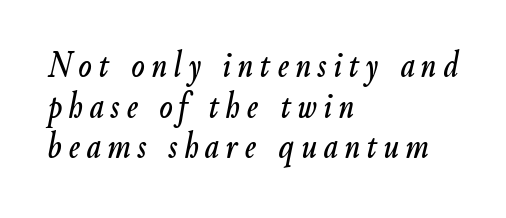
The image shows 39 px condensed type, italic (leaning right); set left-aligned, tight line spacing (1.04x), not underlined; low stroke contrast and a small x-height.
